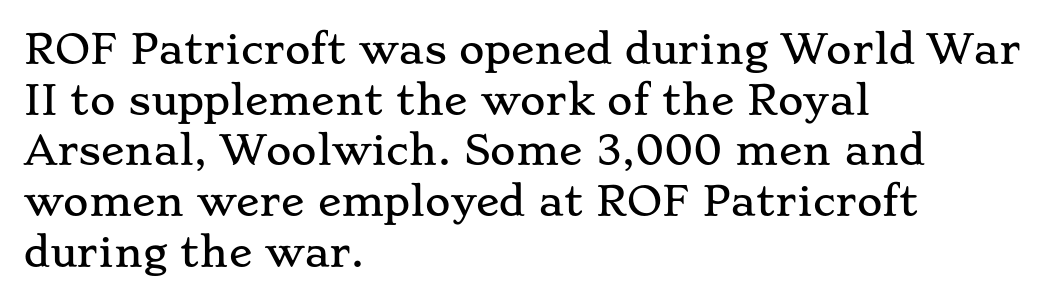
If you measured baseline to baseline, you'd find a middling distance. Yep, those are serifs on the letters. This sample uses plain, unmodified letter spacing. Descender tails drop into unmarked territory. A typesetter would call this proportional, since set widths differ per character.
